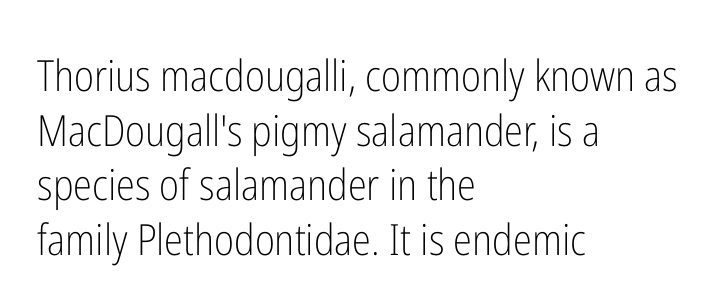
Q: Is the text bold? A: No.
Q: Is the text italic (slanted)? A: No, it is upright.
Q: Is the typeface a serif or a sans-serif typeface? A: Sans-serif.
Q: Is the text underlined? A: No.
Q: How is the paragraph aligned? A: Left-aligned.
Q: Is the spacing between letters normal or unusually wide? A: Normal.
Q: Is the spacing between lines tight, normal or loose? A: Normal.
Q: Width (condensed, normal, or wide)? A: Condensed.
Q: Stroke contrast? A: Low.
Q: x-height? A: Medium.
Q: Monospaced? A: No.
